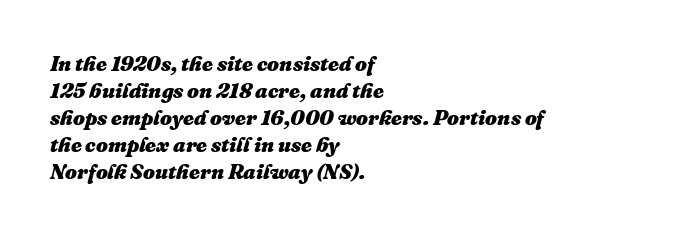
Check the space under the baseline: it is left empty. Teacher's note: observe the even left margin — that is flush-left alignment. You can tell it's italic because the verticals aren't actually vertical. Compared with an ordinary text face, these strokes are far heavier — a full bold. Regular leading. Each word holds together tightly as a unit, with standard inter-letter gaps.
